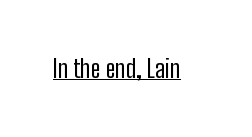
Q: Is the text bold? A: No.
Q: Is the text italic (slanted)? A: No, it is upright.
Q: Is the text underlined? A: Yes.
Q: Is the spacing between letters normal or unusually wide? A: Normal.
